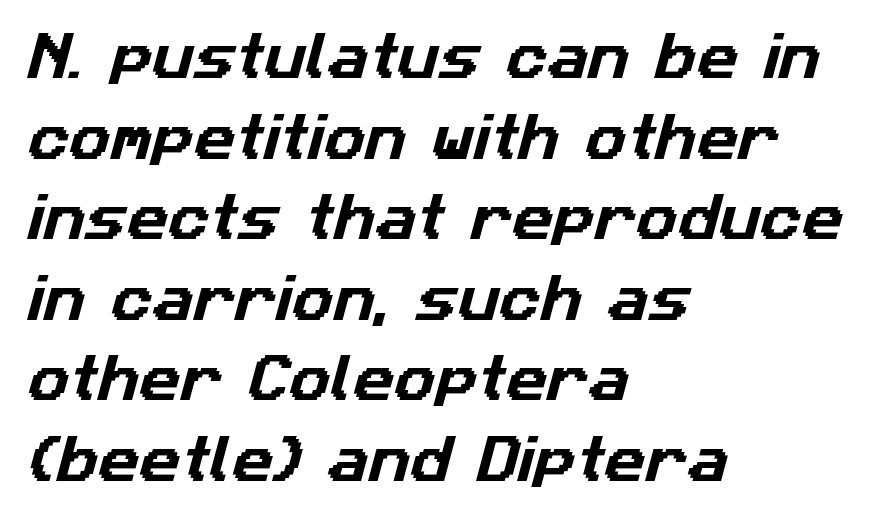
Q: Is the typeface a serif or a sans-serif typeface? A: Sans-serif.
Q: Is the text underlined? A: No.
Q: How is the paragraph aligned? A: Left-aligned.
Q: Is the spacing between letters normal or unusually wide? A: Normal.
Q: Is the spacing between lines tight, normal or loose? A: Normal.
Q: Width (condensed, normal, or wide)? A: Normal.
Q: Stroke contrast? A: Low.
Q: x-height? A: Medium.
Q: Monospaced? A: No.
